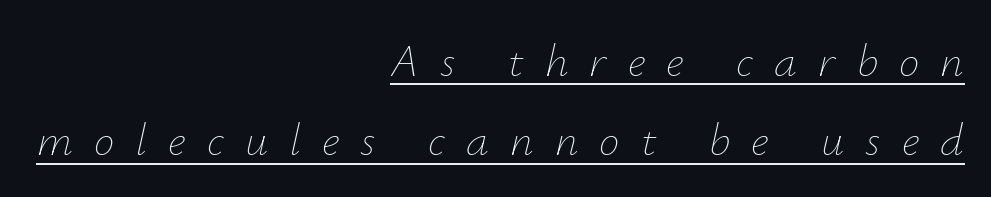
{"italic": "yes", "lean": "right", "slant_degrees": 12, "bold": "no", "weight": "thin", "width": "normal", "stroke_contrast": "low", "x_height": "small", "monospaced": "no", "underline": "yes", "align": "right", "line_spacing_ratio": 1.72, "letter_spacing": "wide", "letter_spacing_em": 0.46, "glyph_px": 46}
